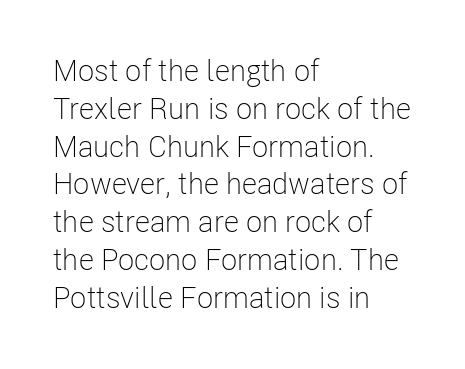
The image shows 30 px light, condensed sans-serif type, upright; set left-aligned, normal line spacing (1.26x), normal letter spacing, not underlined; low stroke contrast and a medium x-height.
